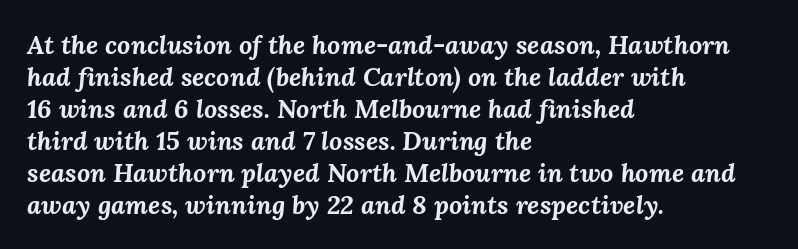
{"italic": "yes", "lean": "right", "slant_degrees": 3, "bold": "yes", "underline": "no", "align": "left", "line_spacing_ratio": 1.23, "letter_spacing": "normal", "letter_spacing_em": 0.0, "glyph_px": 26}
